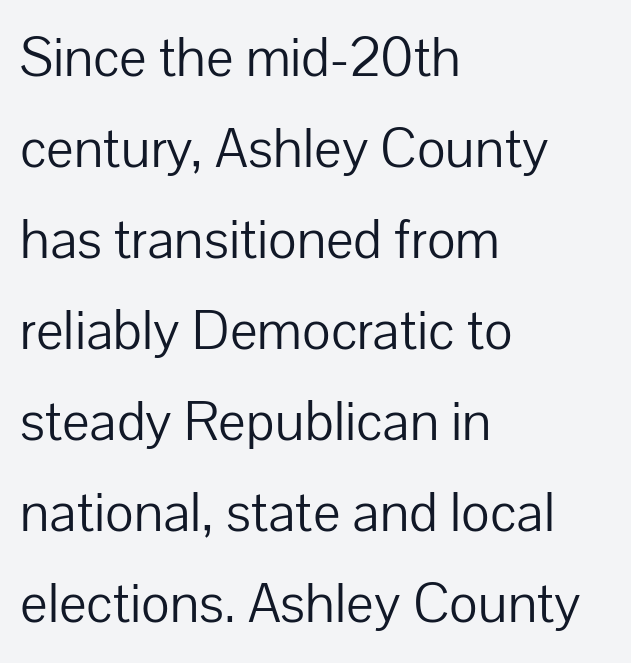
The image shows 58 px light sans-serif type, upright; set left-aligned, normal line spacing (1.57x), normal letter spacing, not underlined; low stroke contrast and a medium x-height.
